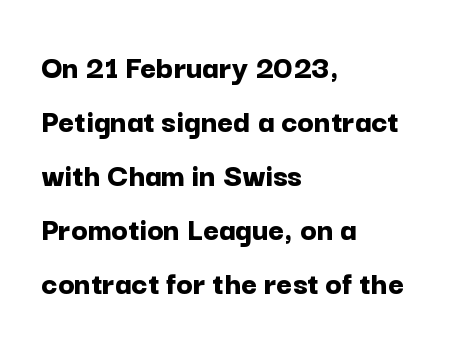
Characters follow at the spacing the type designer built in. Left-aligned paragraph, ragged on the right. Note the varied advance widths — an 'i' is clearly narrower than an 'm'. Its strokes are broad and dark, the hallmark of bold type. Is this a sans? Yes — the strokes have no serifs. What's the leading like? Ordinary, nothing unusual.
